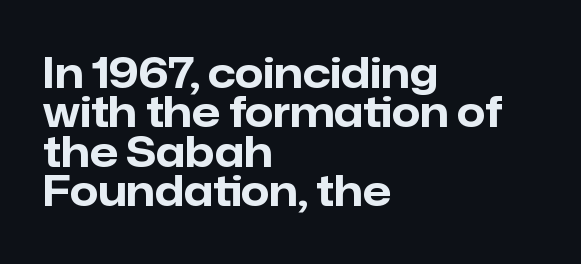
{"serif": "no", "italic": "no", "bold": "yes", "weight": "bold", "width": "normal", "stroke_contrast": "low", "x_height": "medium", "monospaced": "no", "underline": "no", "align": "left", "line_spacing": "tight", "line_spacing_ratio": 0.96, "letter_spacing": "normal", "letter_spacing_em": 0.0, "glyph_px": 41}
